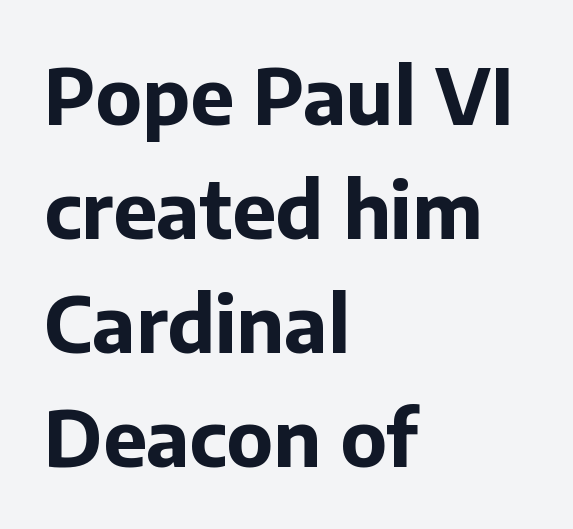
Spacing between characters is what you'd get straight out of the box. I'd describe the lettering as bold — thick and assertive. The type sits square on the baseline with zero lean. A typesetter would call this proportional, since set widths differ per character. Serif or sans? Sans — the stroke terminals are bare.
